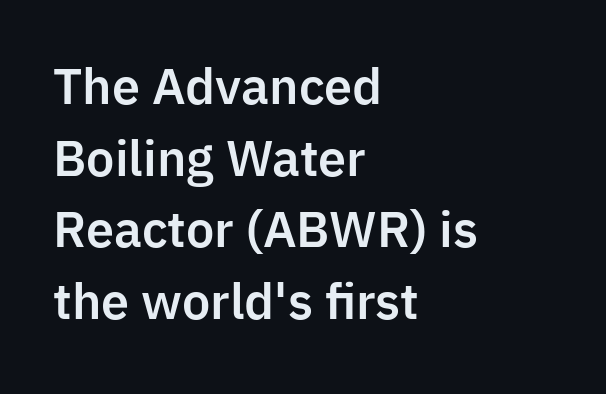
{"serif": "no", "italic": "no", "width": "normal", "stroke_contrast": "low", "x_height": "medium", "monospaced": "no", "underline": "no", "align": "left", "line_spacing": "normal", "line_spacing_ratio": 1.49, "letter_spacing": "normal", "letter_spacing_em": 0.0, "glyph_px": 48}
